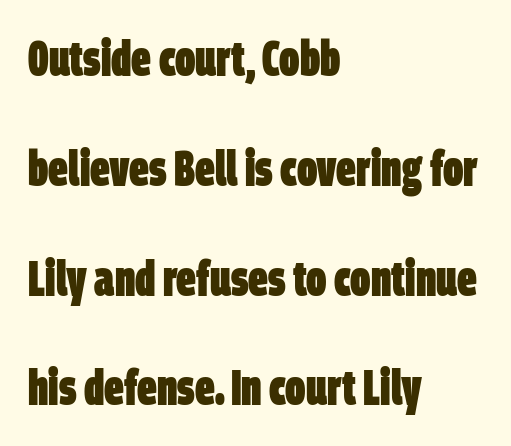
The image shows 49 px heavy, condensed sans-serif type; set left-aligned, loose line spacing (2.24x), normal letter spacing, not underlined; low stroke contrast and a large x-height.
